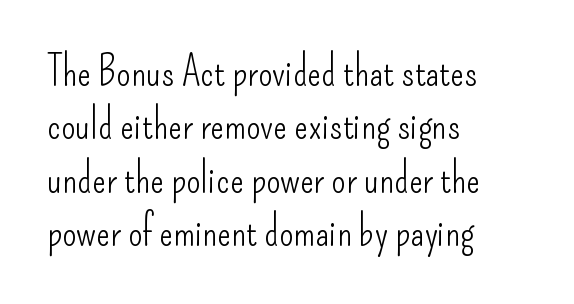
The text block is weighted toward the left margin, trailing off unevenly rightward. The glyphs in this specimen are sans serif. Is this a heavy cut? Hardly; it is regular or lighter. Every stem runs plumb, perpendicular to the baseline. The line-height multiplier appears to be the usual default.
